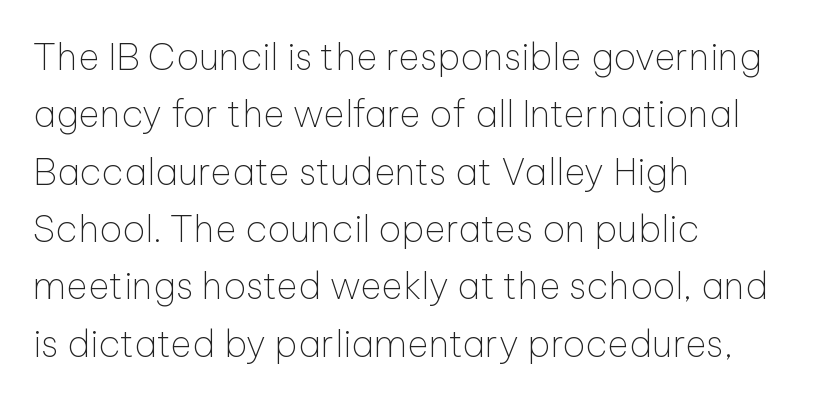
{"serif": "no", "italic": "no", "bold": "no", "weight": "thin", "width": "normal", "stroke_contrast": "low", "x_height": "medium", "monospaced": "no", "underline": "no", "align": "left", "line_spacing": "normal", "line_spacing_ratio": 1.55, "letter_spacing": "normal", "letter_spacing_em": 0.0, "glyph_px": 37}
